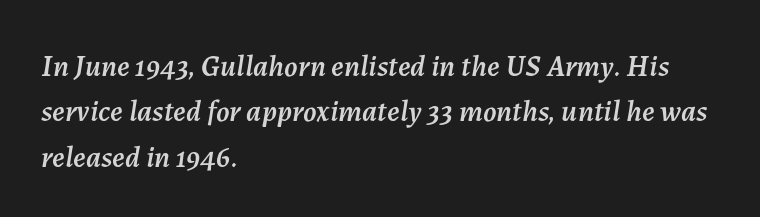
{"italic": "yes", "lean": "right", "slant_degrees": 7, "width": "normal", "stroke_contrast": "medium", "x_height": "medium", "monospaced": "no", "underline": "no", "align": "left", "line_spacing": "normal", "line_spacing_ratio": 1.51, "letter_spacing": "normal", "letter_spacing_em": 0.0, "glyph_px": 30}
